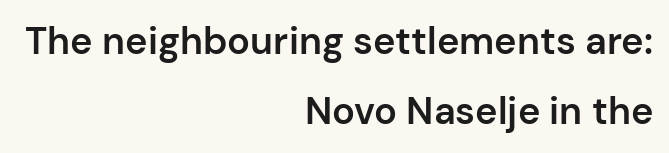
The image shows 38 px semibold sans-serif type, upright; set right-aligned, line spacing 1.85x, normal letter spacing, not underlined; low stroke contrast and a medium x-height.
